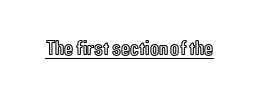
Students, note that the glyphs here touch the page at normal intervals. Does a line run under the words? Yes, clearly. Designer's note — italics off, roman on.
